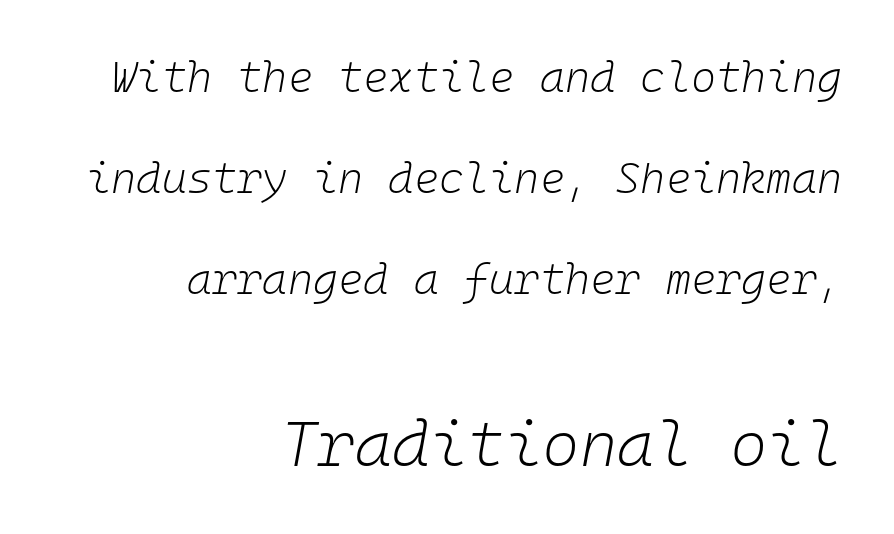
{"italic": "yes", "lean": "right", "slant_degrees": 10, "bold": "no", "weight": "light", "width": "normal", "stroke_contrast": "low", "x_height": "medium", "monospaced": "yes", "underline": "no", "align": "right", "line_spacing": "loose", "line_spacing_ratio": 2.35, "letter_spacing": "normal", "letter_spacing_em": 0.0, "larger_block": "second", "size_ratio": 1.49, "glyph_px": 64}
